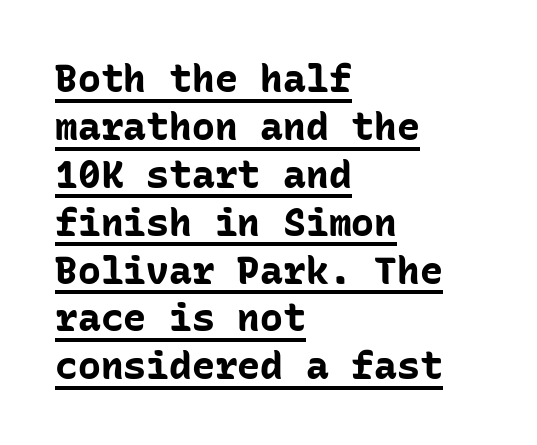
The image shows 38 px bold sans-serif type, upright, monospaced; set left-aligned, normal line spacing (1.26x), normal letter spacing, underlined; low stroke contrast and a medium x-height.
